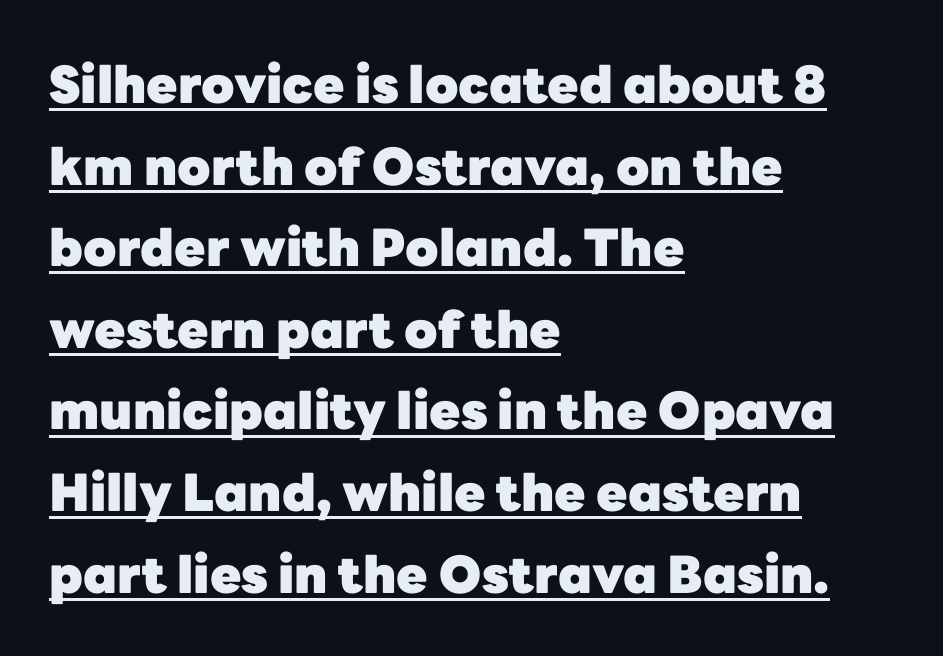
{"serif": "no", "italic": "no", "bold": "yes", "weight": "heavy", "width": "normal", "stroke_contrast": "low", "x_height": "medium", "monospaced": "no", "underline": "yes", "align": "left", "line_spacing": "normal", "line_spacing_ratio": 1.6, "letter_spacing": "normal", "letter_spacing_em": 0.0, "glyph_px": 51}
